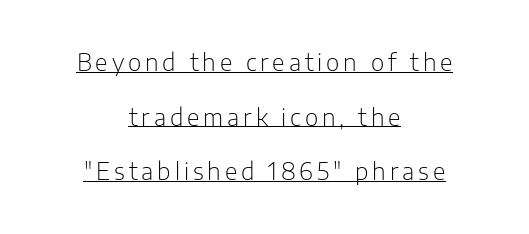
Neither beginnings nor endings align; midpoints do. The words here are underlined. A light-to-regular cut is what we see here. The vertical gap from one line to the next is large.
